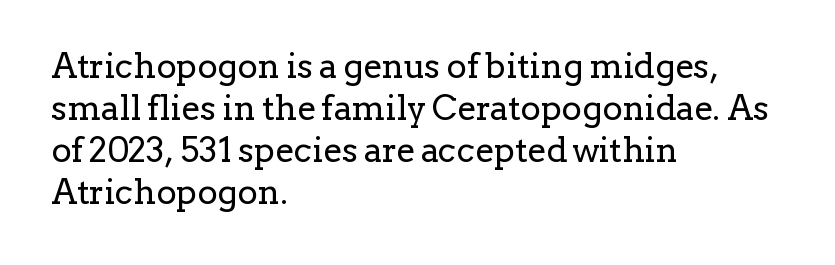
Q: Is the text bold? A: No.
Q: Is the text italic (slanted)? A: No, it is upright.
Q: Is the typeface a serif or a sans-serif typeface? A: Serif.
Q: Is the text underlined? A: No.
Q: How is the paragraph aligned? A: Left-aligned.
Q: Is the spacing between letters normal or unusually wide? A: Normal.
Q: Width (condensed, normal, or wide)? A: Normal.
Q: Stroke contrast? A: Low.
Q: x-height? A: Medium.
Q: Monospaced? A: No.
